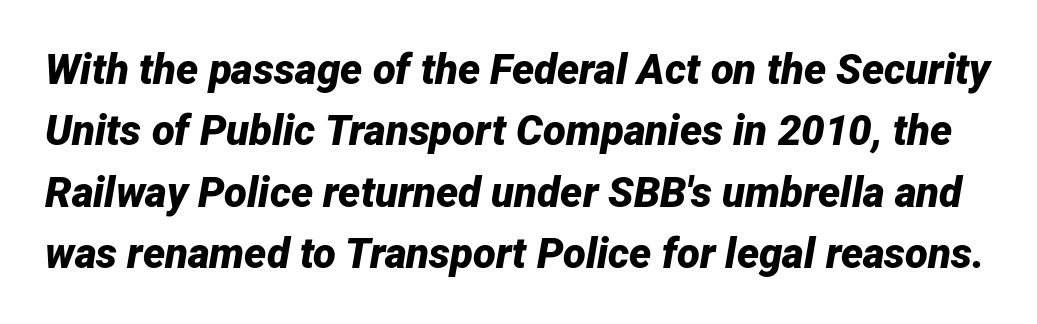
Underline: absent. Inter-character spacing is left at the font's built-in metrics. An italicized treatment has been applied to the whole sample. The letters advance in unequal steps, a hallmark of proportional type.
